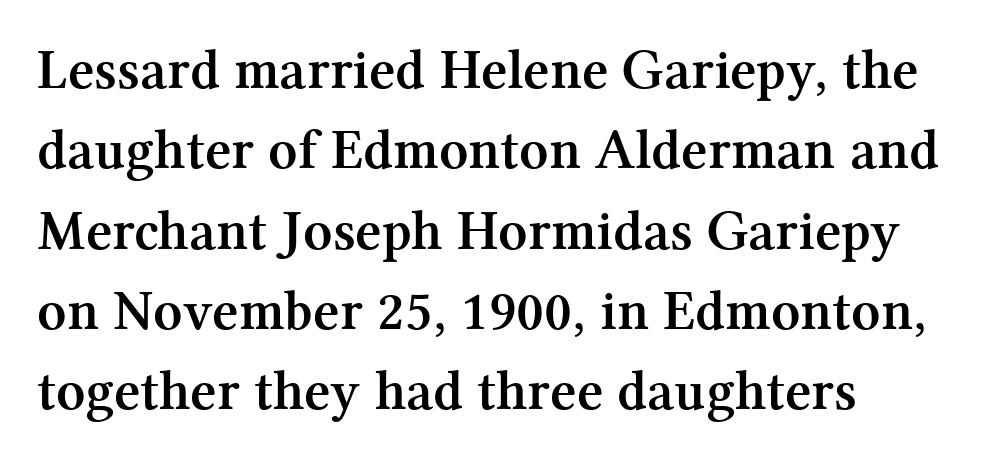
{"serif": "yes", "italic": "no", "bold": "yes", "weight": "semibold", "width": "normal", "stroke_contrast": "medium", "x_height": "medium", "monospaced": "no", "underline": "no", "line_spacing": "normal", "line_spacing_ratio": 1.41, "letter_spacing": "normal", "letter_spacing_em": 0.0, "glyph_px": 57}
